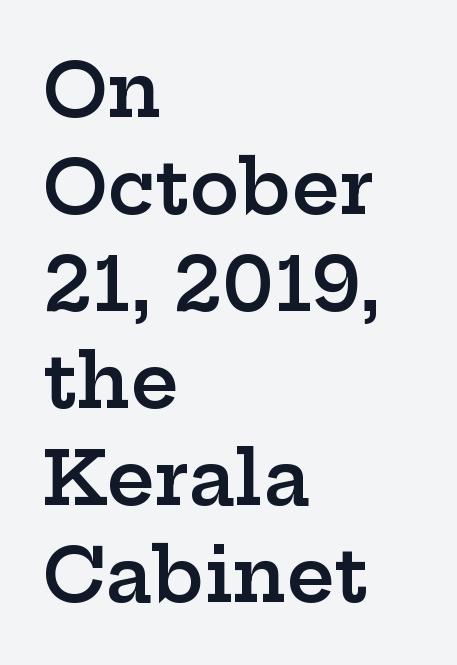
The image shows 74 px semibold, wide serif type, upright; set left-aligned, normal line spacing (1.31x), normal letter spacing, not underlined; low stroke contrast and a medium x-height.
